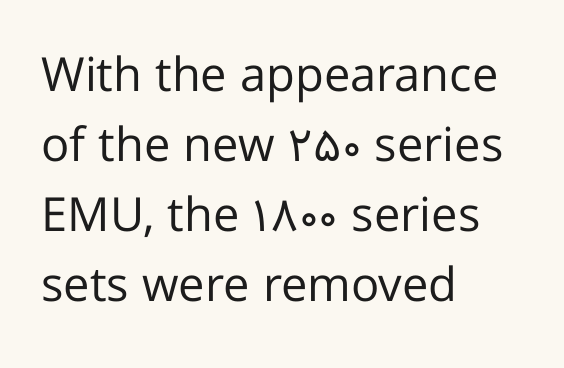
Q: Is the text bold? A: No.
Q: Is the text italic (slanted)? A: No, it is upright.
Q: Is the typeface a serif or a sans-serif typeface? A: Sans-serif.
Q: Is the text underlined? A: No.
Q: How is the paragraph aligned? A: Left-aligned.
Q: Is the spacing between letters normal or unusually wide? A: Normal.
Q: Is the spacing between lines tight, normal or loose? A: Normal.
Q: Width (condensed, normal, or wide)? A: Normal.
Q: Stroke contrast? A: Low.
Q: x-height? A: Medium.
Q: Monospaced? A: No.
